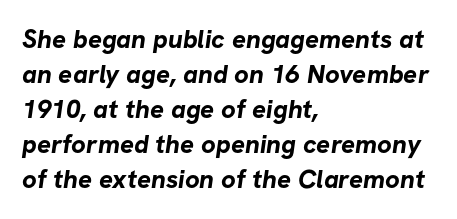
This rendering uses left alignment, leaving the right contour irregular. The passage shown stacks its lines at a standard gap. Unmarked baselines from the first word to the last. Is the letter spacing exaggerated? No — it looks like the ordinary default. As a designer I'd log this as weight 700, bold.
